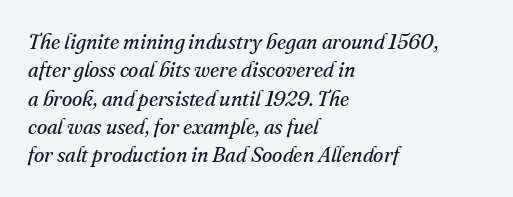
Q: Is the text bold? A: No.
Q: Is the text italic (slanted)? A: Yes, it leans right by about 16 degrees.
Q: Is the text underlined? A: No.
Q: How is the paragraph aligned? A: Left-aligned.
Q: Is the spacing between letters normal or unusually wide? A: Normal.
Q: Is the spacing between lines tight, normal or loose? A: Normal.
